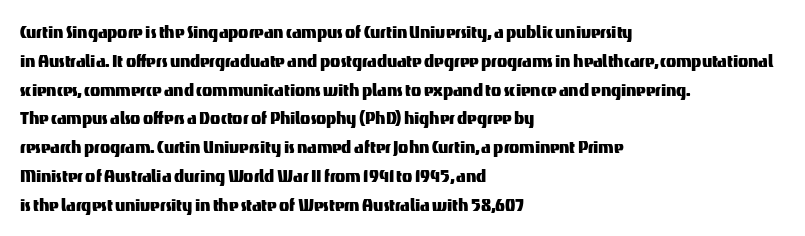
{"italic": "no", "underline": "no", "align": "left", "line_spacing": "normal", "line_spacing_ratio": 1.37, "letter_spacing": "normal", "letter_spacing_em": 0.0, "glyph_px": 21}
